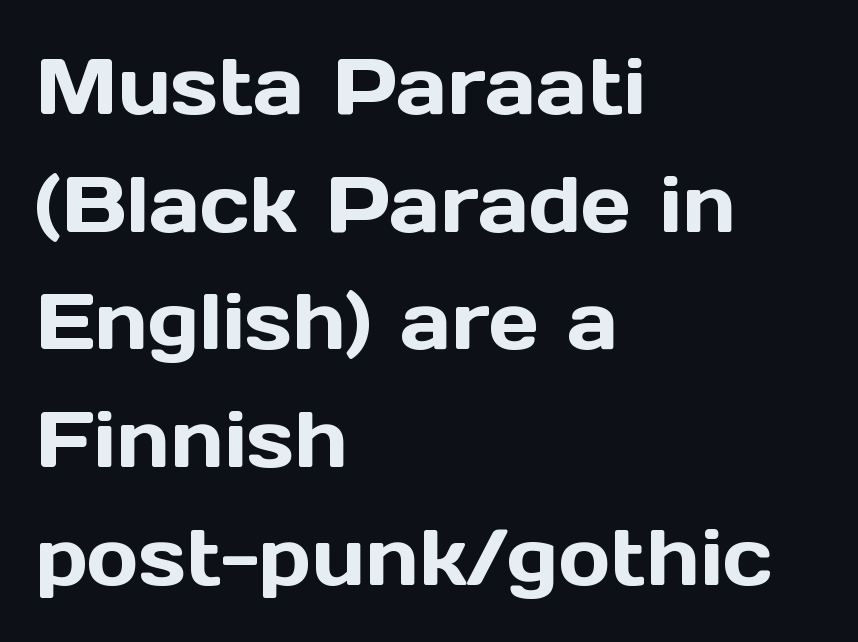
The image shows 79 px sans-serif type, upright; set left-aligned, normal line spacing (1.49x), normal letter spacing, not underlined; a medium x-height.
